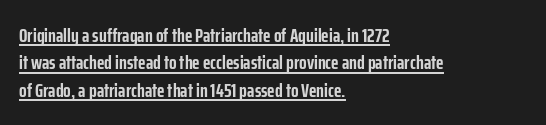
The image shows 20 px bold type, upright; set left-aligned, normal line spacing (1.37x), normal letter spacing, underlined.
